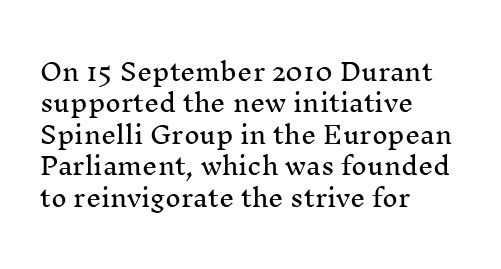
The image shows 24 px text type, upright; set left-aligned, normal line spacing (1.31x), normal letter spacing, not underlined.
